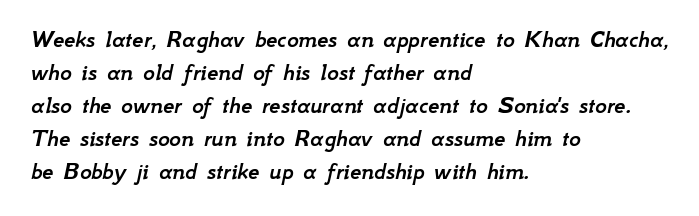
The image shows 25 px text type, italic (leaning right); set left-aligned, normal line spacing (1.32x), normal letter spacing, not underlined.
